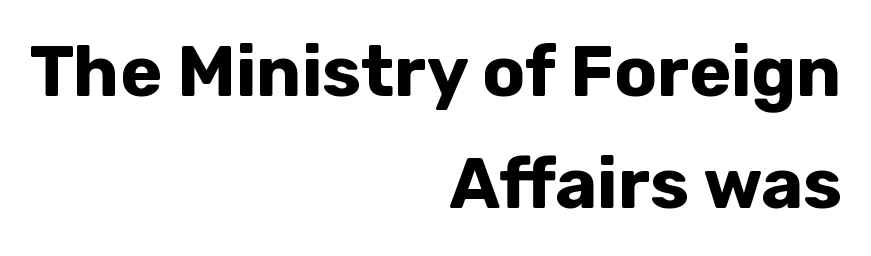
Q: Is the text bold? A: Yes.
Q: Is the text italic (slanted)? A: No, it is upright.
Q: Is the typeface a serif or a sans-serif typeface? A: Sans-serif.
Q: Is the text underlined? A: No.
Q: How is the paragraph aligned? A: Right-aligned.
Q: Is the spacing between letters normal or unusually wide? A: Normal.
Q: Is the spacing between lines tight, normal or loose? A: Normal.
Q: Width (condensed, normal, or wide)? A: Normal.
Q: Stroke contrast? A: Low.
Q: x-height? A: Medium.
Q: Monospaced? A: No.
